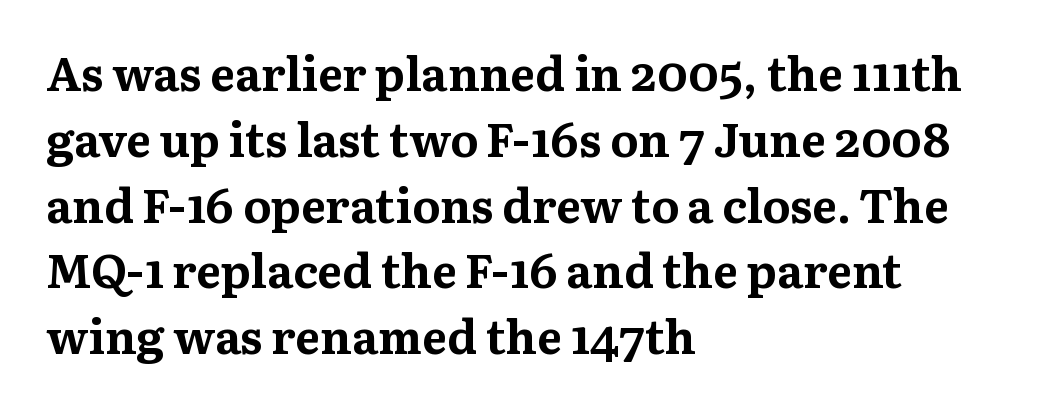
The image shows 47 px bold serif type, upright; set left-aligned, normal line spacing (1.4x), normal letter spacing, not underlined; medium stroke contrast and a medium x-height.
